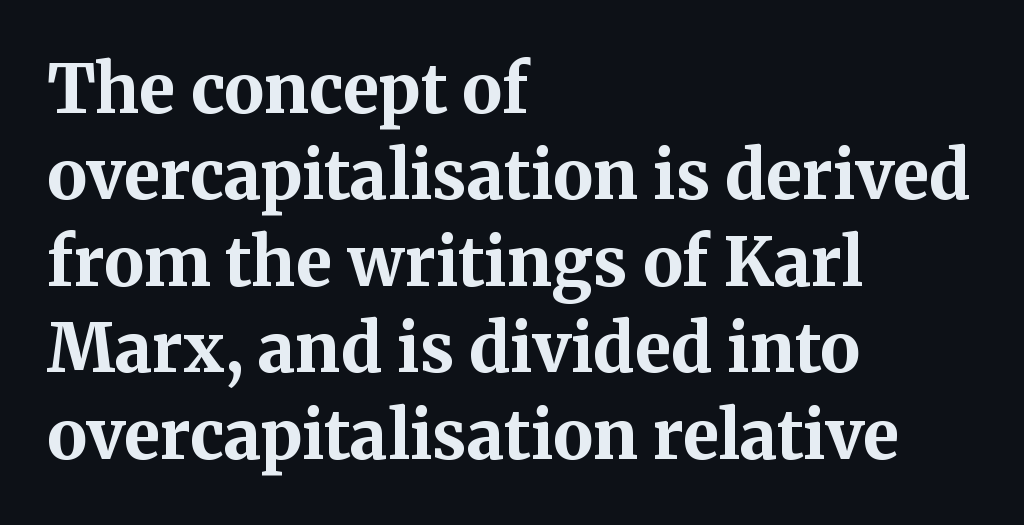
The image shows 67 px bold serif type, upright; set left-aligned, normal line spacing (1.29x), normal letter spacing, not underlined; medium stroke contrast and a medium x-height.
